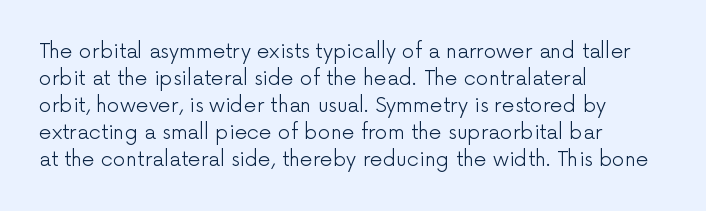
The image shows 20 px text type, upright; set left-aligned, normal line spacing (1.35x), normal letter spacing, not underlined.
